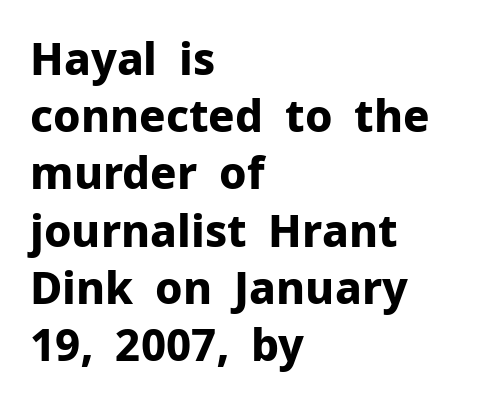
{"serif": "no", "italic": "no", "bold": "yes", "weight": "bold", "width": "normal", "stroke_contrast": "low", "x_height": "medium", "monospaced": "no", "underline": "no", "align": "left", "line_spacing": "normal", "line_spacing_ratio": 1.3, "letter_spacing": "normal", "letter_spacing_em": 0.0, "glyph_px": 44}
